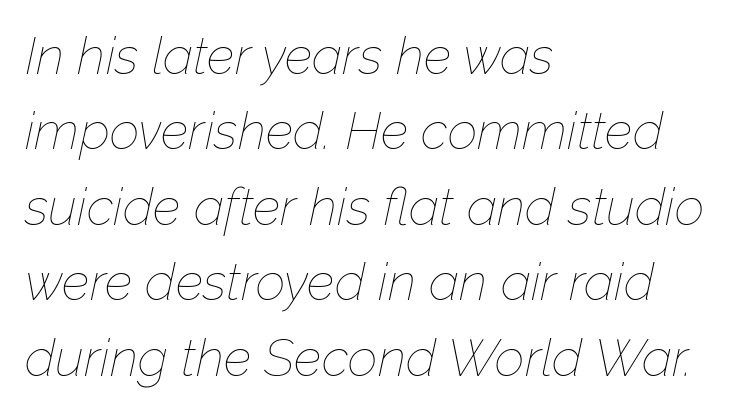
{"italic": "yes", "lean": "right", "slant_degrees": 12, "bold": "no", "weight": "thin", "width": "normal", "stroke_contrast": "low", "x_height": "medium", "monospaced": "no", "underline": "no", "align": "left", "line_spacing": "normal", "line_spacing_ratio": 1.45, "letter_spacing": "normal", "letter_spacing_em": 0.0, "glyph_px": 52}
